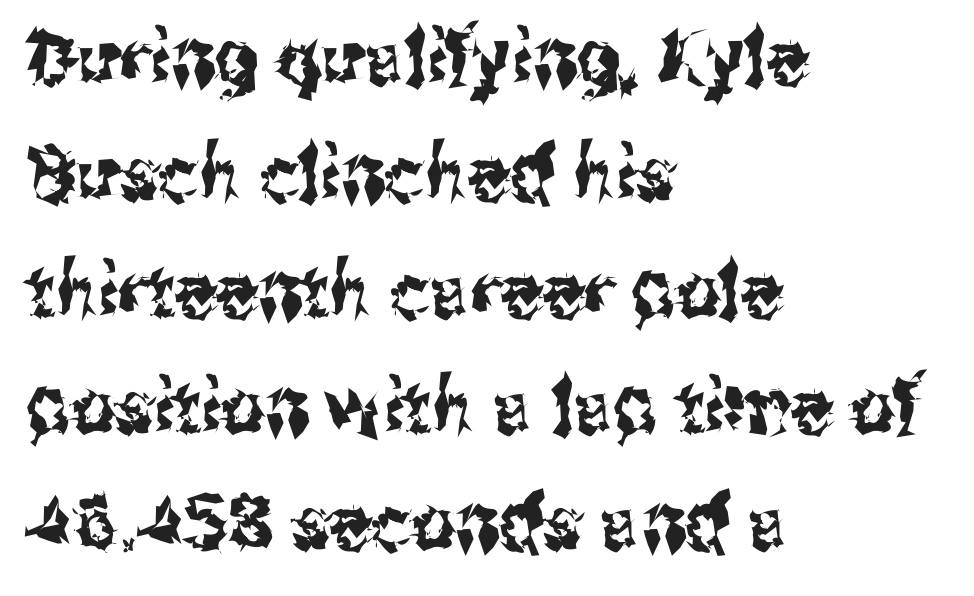
The image shows 76 px condensed sans-serif type, upright; set left-aligned, normal line spacing (1.53x), normal letter spacing, not underlined; medium stroke contrast and a medium x-height.
